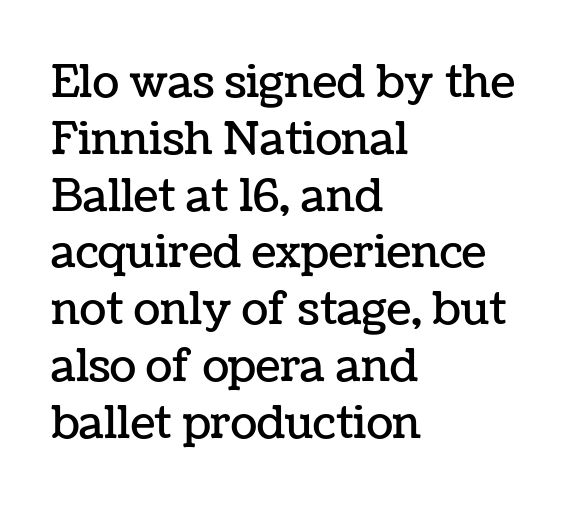
{"italic": "no", "width": "normal", "stroke_contrast": "low", "x_height": "medium", "monospaced": "no", "underline": "no", "align": "left", "line_spacing": "normal", "line_spacing_ratio": 1.29, "letter_spacing": "normal", "letter_spacing_em": 0.0, "glyph_px": 44}
